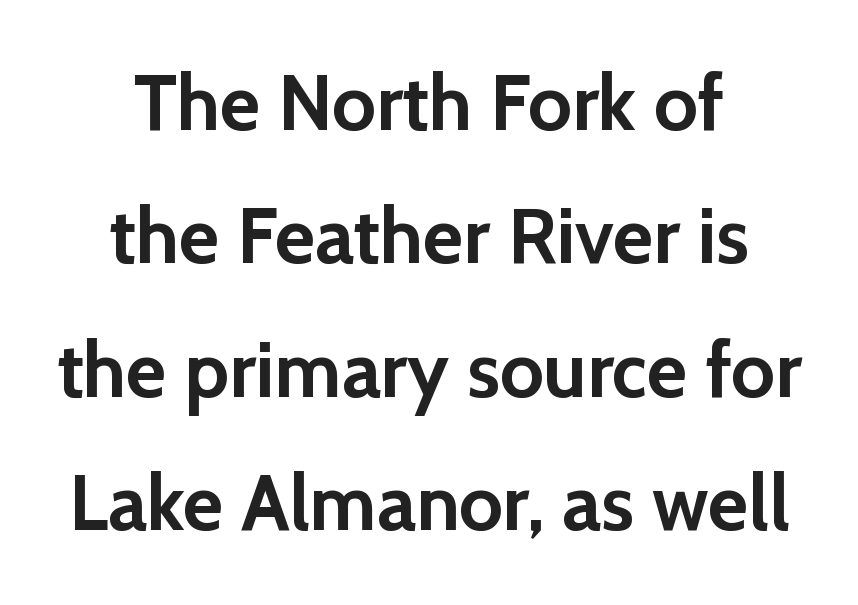
Q: Is the text bold? A: Yes.
Q: Is the text italic (slanted)? A: No, it is upright.
Q: Is the typeface a serif or a sans-serif typeface? A: Sans-serif.
Q: Is the text underlined? A: No.
Q: How is the paragraph aligned? A: Centered.
Q: Is the spacing between letters normal or unusually wide? A: Normal.
Q: Width (condensed, normal, or wide)? A: Normal.
Q: x-height? A: Medium.
Q: Monospaced? A: No.
